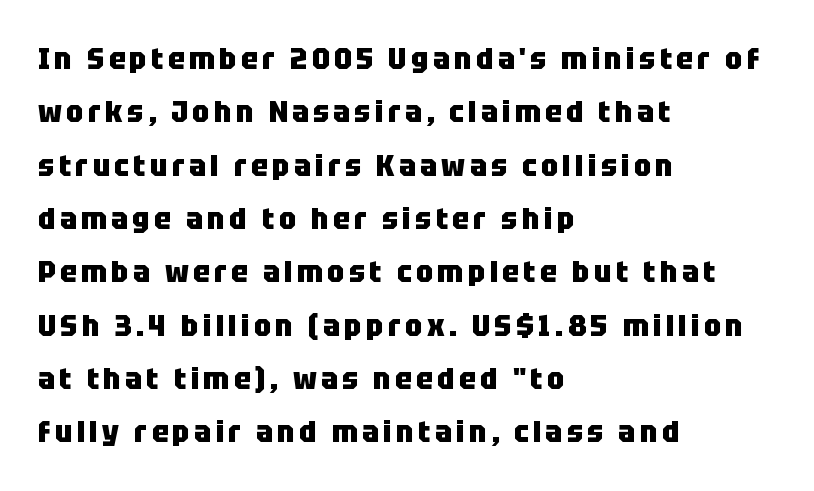
{"serif": "no", "italic": "no", "bold": "yes", "weight": "heavy", "width": "condensed", "stroke_contrast": "low", "x_height": "large", "monospaced": "no", "underline": "no", "align": "left", "line_spacing_ratio": 1.72, "glyph_px": 31}
